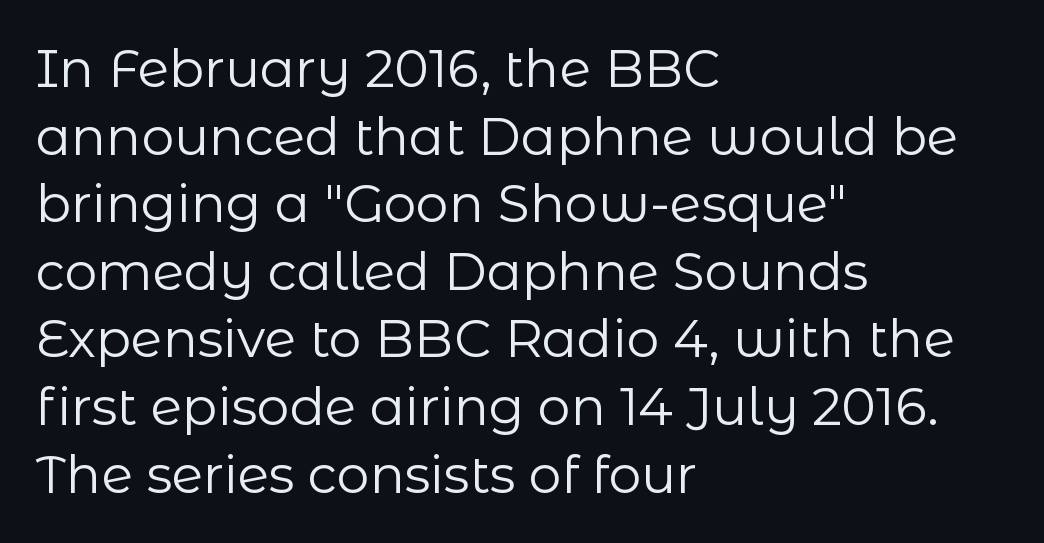
Q: Is the text bold? A: No.
Q: Is the text italic (slanted)? A: No, it is upright.
Q: Is the typeface a serif or a sans-serif typeface? A: Sans-serif.
Q: Is the text underlined? A: No.
Q: How is the paragraph aligned? A: Left-aligned.
Q: Is the spacing between letters normal or unusually wide? A: Normal.
Q: Is the spacing between lines tight, normal or loose? A: Normal.
Q: Width (condensed, normal, or wide)? A: Normal.
Q: Stroke contrast? A: Low.
Q: x-height? A: Medium.
Q: Monospaced? A: No.
